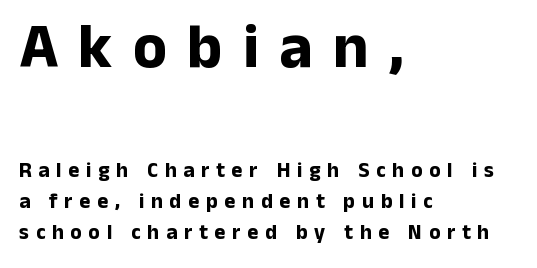
These lines are rendered in a variable-pitch font. The rag falls on the right side of this text block. The glyphs are unaccompanied by any horizontal stroke below them. Tracking value appears strongly positive — letters spread wide. The glyphs in this specimen are sans serif.
